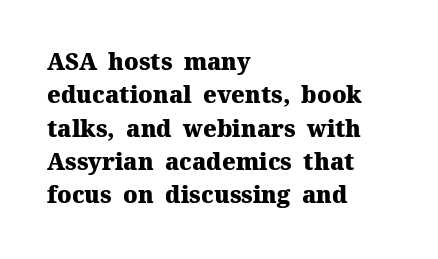
The image shows 23 px bold type, upright; set left-aligned, normal line spacing (1.45x), normal letter spacing, not underlined.
